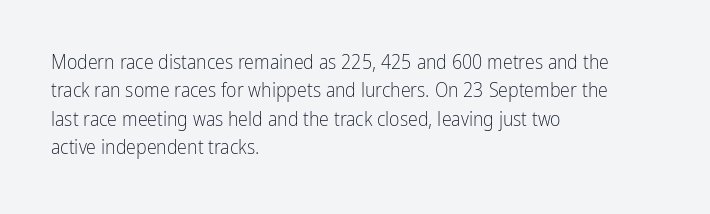
Glyph-to-glyph distance matches everyday printed text. One glance says typical: line gaps are just what's usual. A bare baseline throughout the passage. Does the lettering tilt? It doesn't — this is upright.
